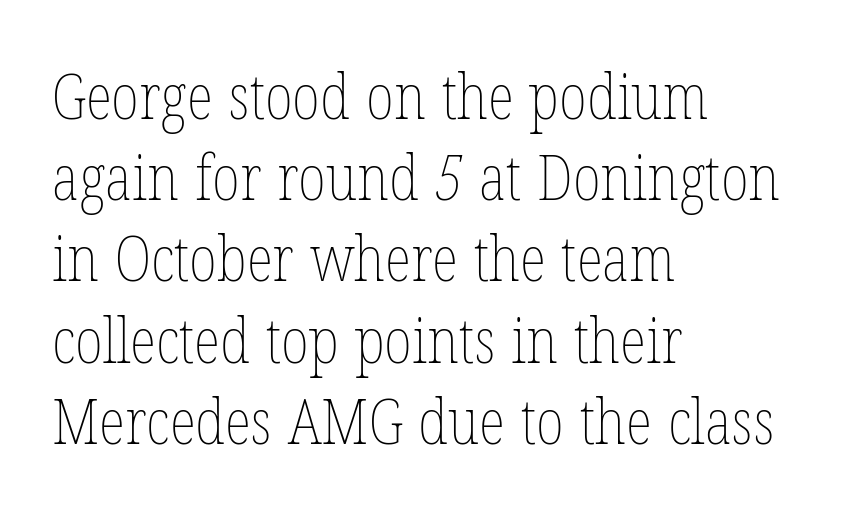
The image shows 62 px thin, condensed type; set left-aligned, normal line spacing (1.31x), normal letter spacing, not underlined; low stroke contrast and a medium x-height.
